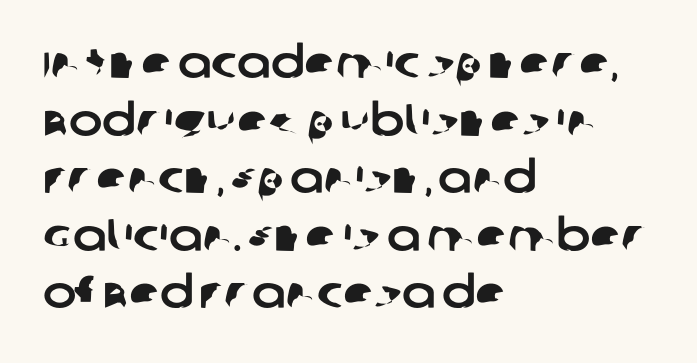
Check the space under the baseline: it is left empty. Rows of type keep a routine distance in the vertical direction. Caption: standard tracking, unaltered. Typographically, this falls in the sans-serif category.
